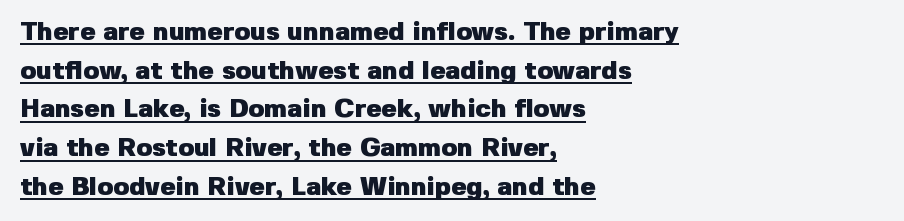
{"italic": "no", "bold": "yes", "underline": "yes", "align": "left", "line_spacing": "normal", "line_spacing_ratio": 1.49, "letter_spacing": "normal", "letter_spacing_em": 0.0, "glyph_px": 26}
